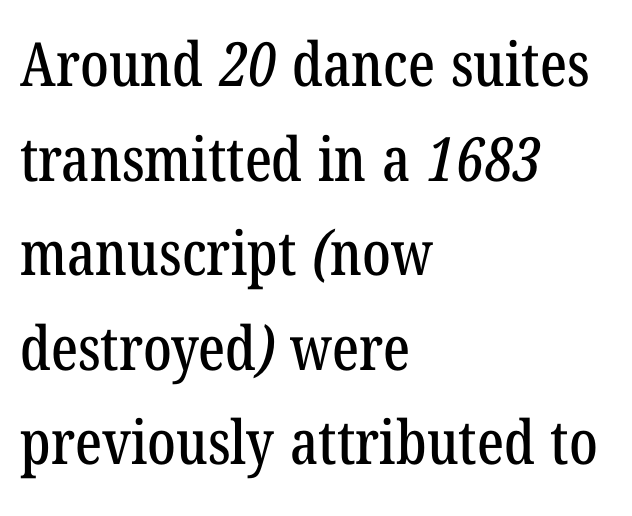
{"serif": "yes", "width": "condensed", "stroke_contrast": "low", "x_height": "medium", "monospaced": "no", "underline": "no", "align": "left", "line_spacing": "normal", "line_spacing_ratio": 1.55, "letter_spacing": "normal", "letter_spacing_em": 0.0, "glyph_px": 61}
